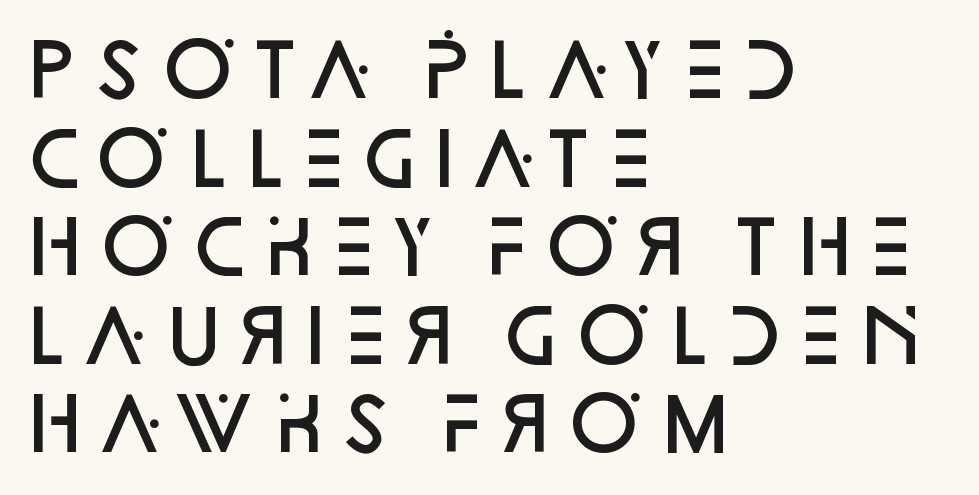
The image shows 72 px semibold sans-serif type, upright; set left-aligned, line spacing 1.23x, normal letter spacing, not underlined; low stroke contrast and a large x-height.
